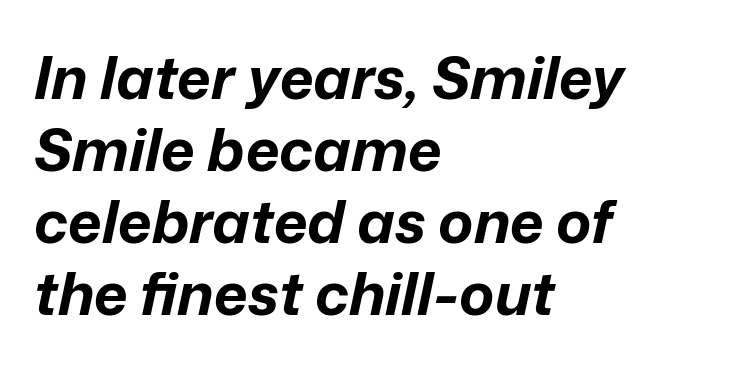
{"italic": "yes", "lean": "right", "slant_degrees": 12, "bold": "yes", "weight": "bold", "width": "normal", "stroke_contrast": "low", "x_height": "medium", "monospaced": "no", "underline": "no", "align": "left", "line_spacing_ratio": 1.22, "letter_spacing": "normal", "letter_spacing_em": 0.0, "glyph_px": 59}
